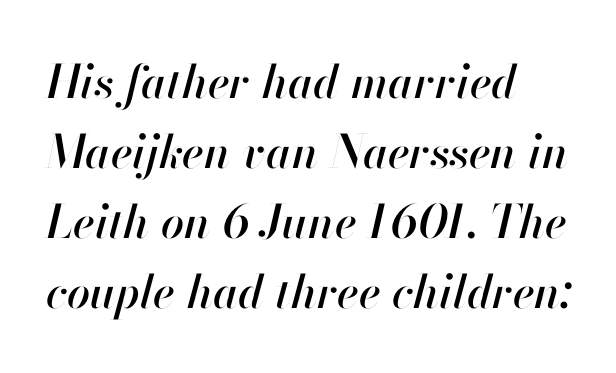
{"italic": "yes", "lean": "right", "slant_degrees": 13, "width": "normal", "stroke_contrast": "high", "x_height": "small", "monospaced": "no", "underline": "no", "align": "left", "line_spacing": "normal", "line_spacing_ratio": 1.52, "letter_spacing": "normal", "letter_spacing_em": 0.0, "glyph_px": 46}
